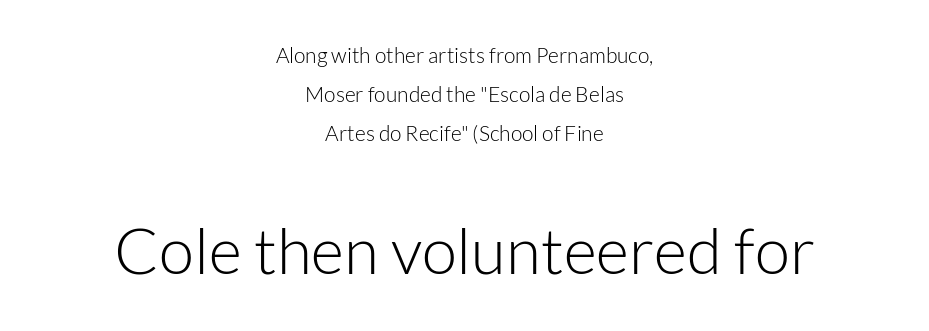
Q: Is the text bold? A: No.
Q: Is the text italic (slanted)? A: No, it is upright.
Q: Is the typeface a serif or a sans-serif typeface? A: Sans-serif.
Q: Is the text underlined? A: No.
Q: How is the paragraph aligned? A: Centered.
Q: Is the spacing between letters normal or unusually wide? A: Normal.
Q: Which block of text is set in a larger size, the first (top) or the second (bottom)? A: The second (bottom) one.
Q: Width (condensed, normal, or wide)? A: Normal.
Q: Stroke contrast? A: Low.
Q: x-height? A: Medium.
Q: Monospaced? A: No.
